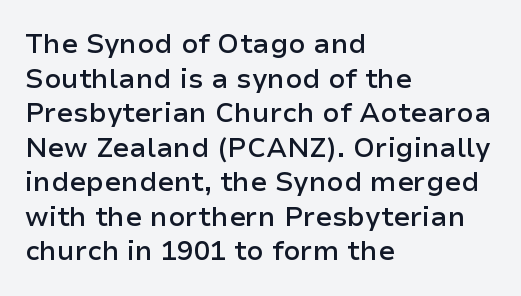
The image shows 27 px text type, upright; set left-aligned, normal line spacing (1.28x), normal letter spacing, not underlined.
